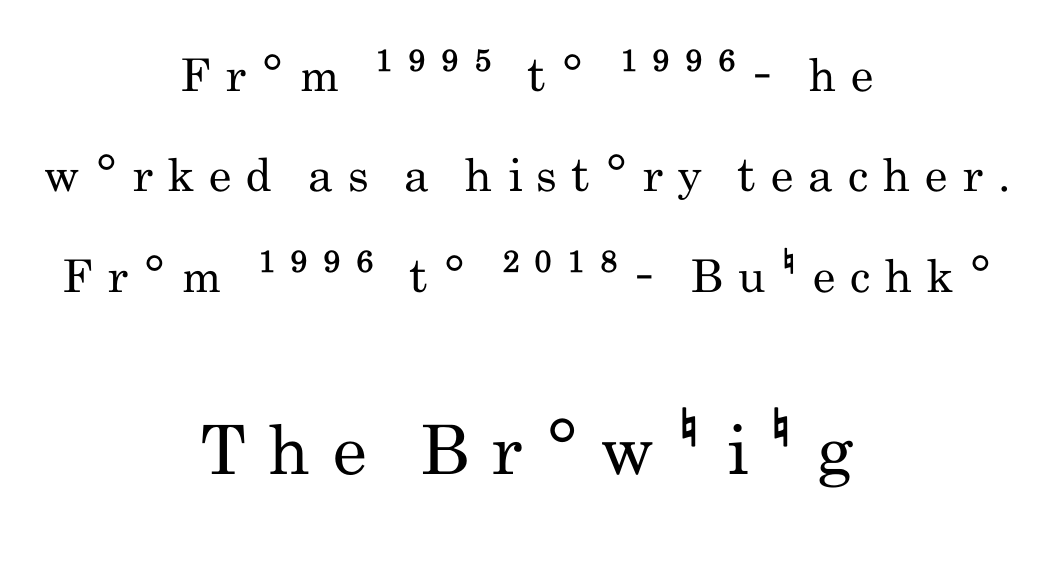
This is sans-serif lettering, the kind often seen on screens and signage. If you squint, the bottom block still reads clearly — it's the larger of the two. Each row of text sits above clean, open space. Honestly, the letter spacing is so wide it's the main thing you notice. The compositor balanced each line on the midline. The specimen reads as upright at a glance.
